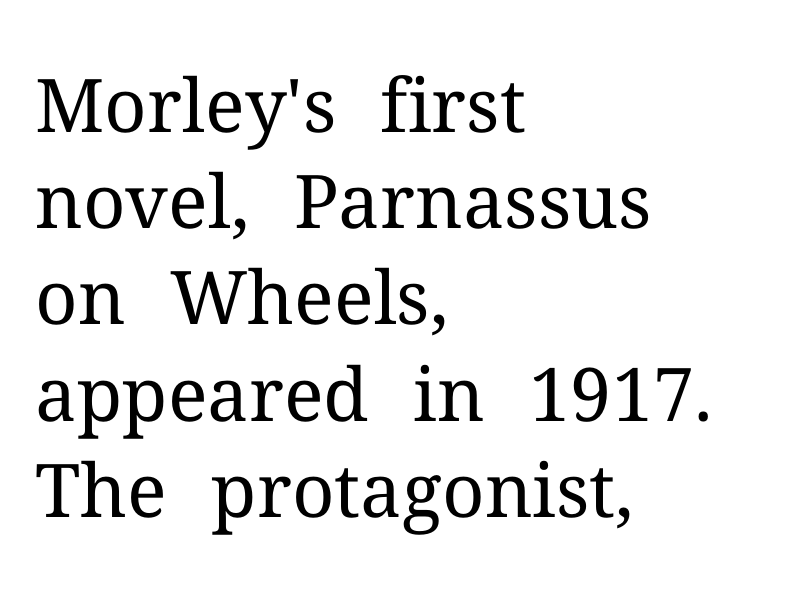
Is this a sans? No — the strokes have serifs. Default kerning and tracking; the words read as compact shapes. Is the type heavy? It reads as light-to-regular instead. Quick note: not italic, upright. Vertical spacing — default.
